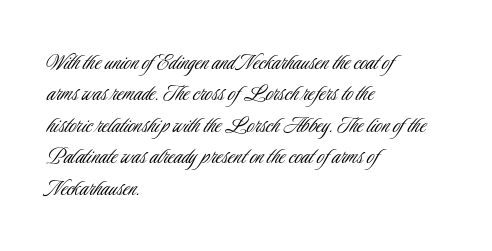
Q: Is the text bold? A: No.
Q: Is the text italic (slanted)? A: Yes.
Q: Is the text underlined? A: No.
Q: How is the paragraph aligned? A: Left-aligned.
Q: Is the spacing between letters normal or unusually wide? A: Normal.
Q: Is the spacing between lines tight, normal or loose? A: Normal.
